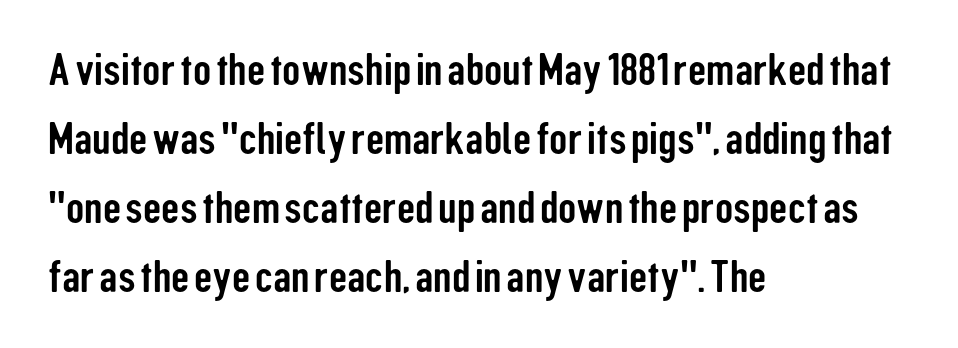
Vertically, the passage feels balanced, rows spaced as you'd expect. All the whitespace from short lines collects on the right. Looks like regular typesetting: each glyph gets only the width it needs. The type family on display is of the sans-serif kind. Nope, not italic — everything's standing straight.
